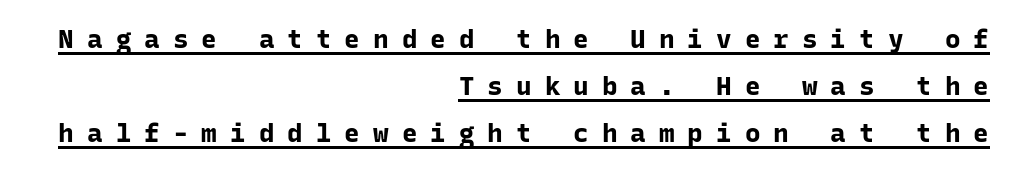
{"italic": "no", "bold": "yes", "underline": "yes", "align": "right", "line_spacing_ratio": 1.8, "letter_spacing": "wide", "letter_spacing_em": 0.5, "glyph_px": 26}
